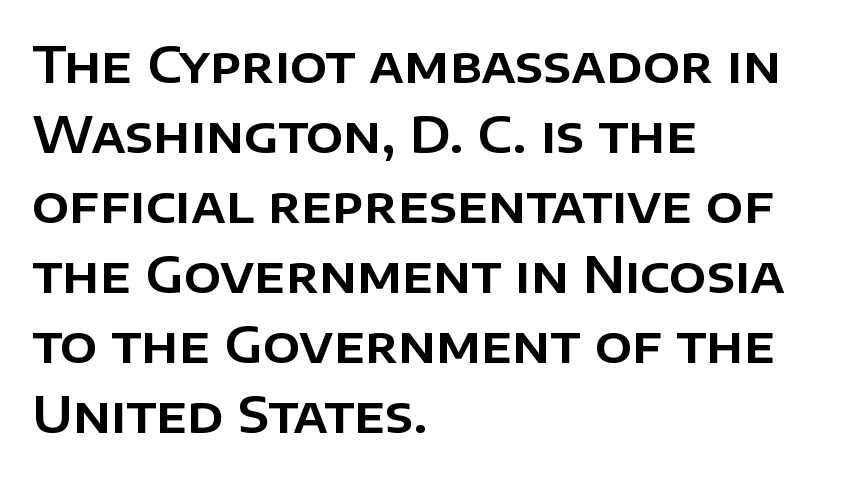
Descenders hang freely into open space. Leading: standard. The font family rendered here belongs to the sans-serif group. Posture: upright roman. The face used here is proportionally spaced, like ordinary book or web type. In CSS terms this would be text-align: left.
